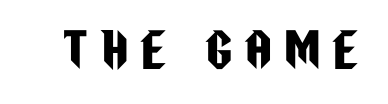
The letters stand upright; this is a roman face. Plain, unruled lines of type. This sample has the flowing, uneven cadence of proportional lettering. Regarding serifs, this sample does without them.
